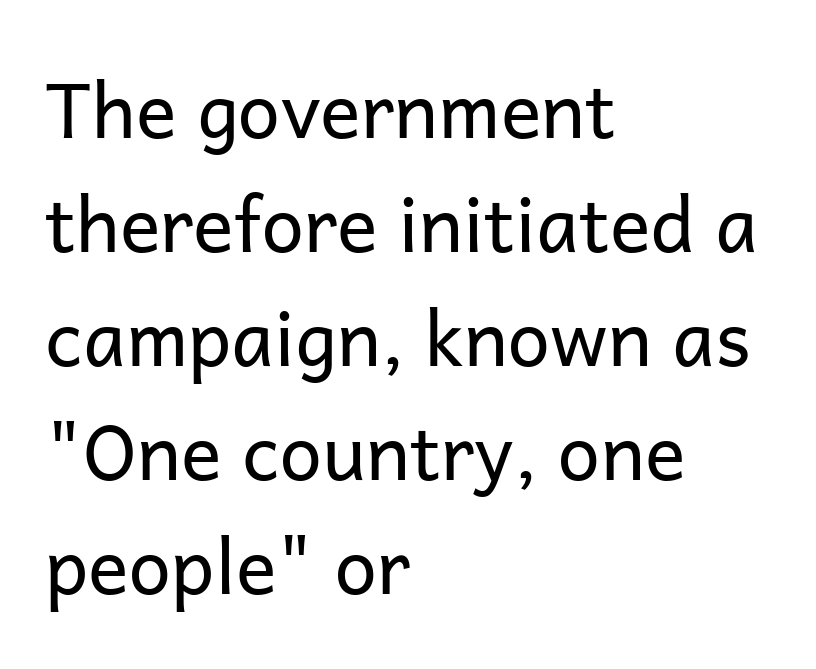
Notice how descenders clear the ascenders below comfortably — that's standard leading. The rag falls on the right side of this text block. The strokes are not fattened; the text isn't bold. The letters advance in unequal steps, a hallmark of proportional type.
